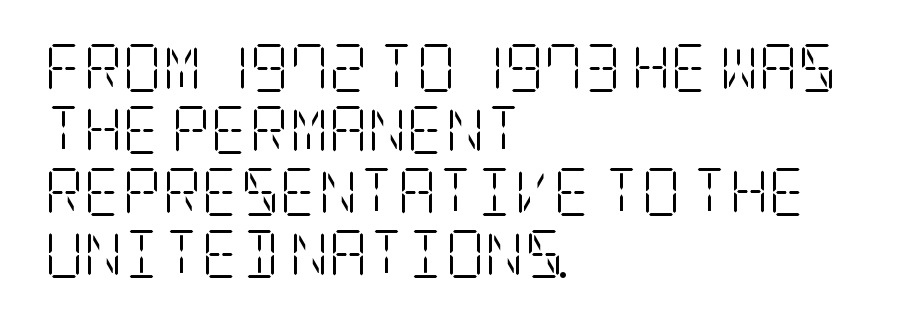
Q: Is the text bold? A: No.
Q: Is the text italic (slanted)? A: No, it is upright.
Q: Is the typeface a serif or a sans-serif typeface? A: Serif.
Q: Is the text underlined? A: No.
Q: How is the paragraph aligned? A: Left-aligned.
Q: Is the spacing between letters normal or unusually wide? A: Normal.
Q: Is the spacing between lines tight, normal or loose? A: Normal.
Q: Width (condensed, normal, or wide)? A: Condensed.
Q: Stroke contrast? A: Low.
Q: x-height? A: Large.
